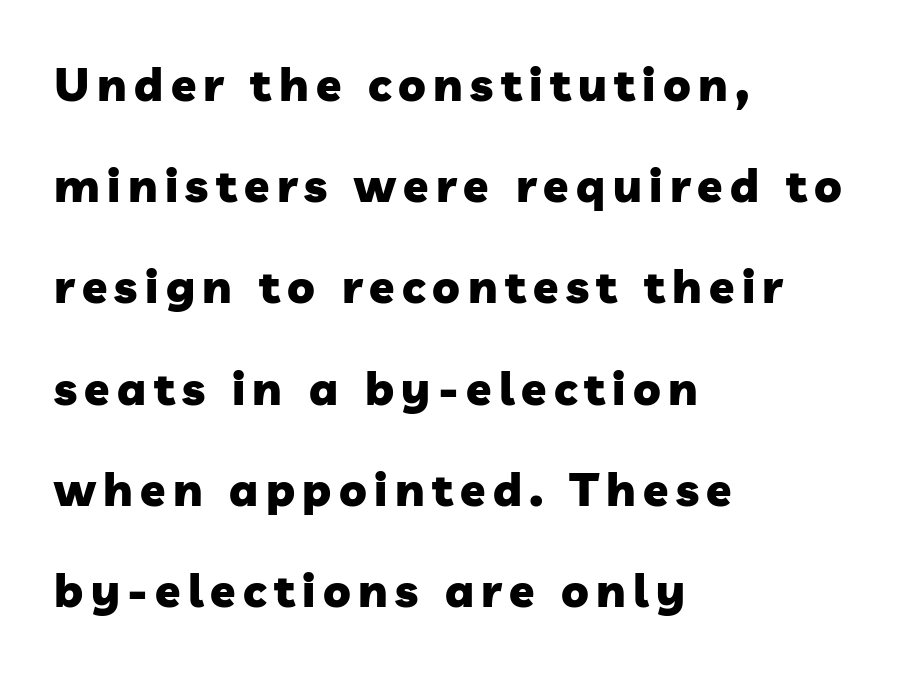
The image shows 46 px heavy sans-serif type; set left-aligned, loose line spacing (2.2x), not underlined; low stroke contrast and a medium x-height.
